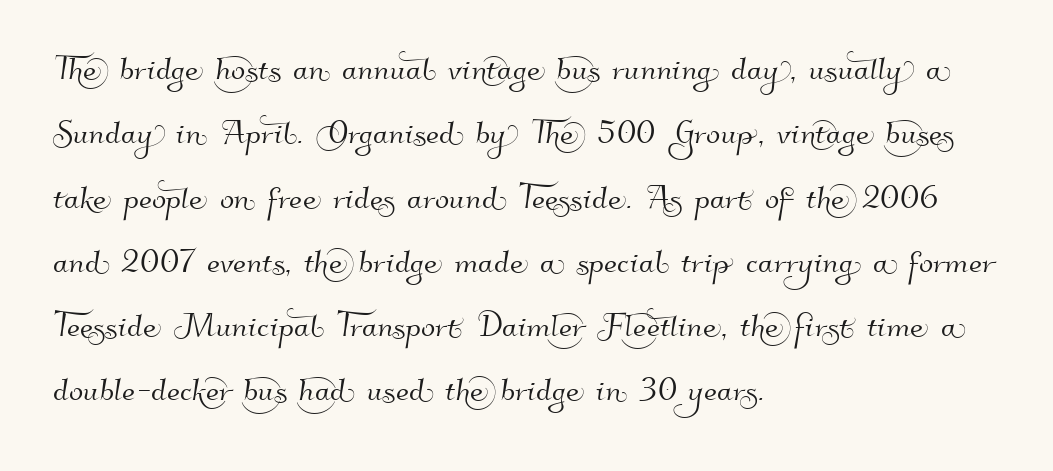
The image shows 42 px sans-serif type; set left-aligned, normal line spacing (1.53x), normal letter spacing, not underlined; high stroke contrast and a small x-height.
